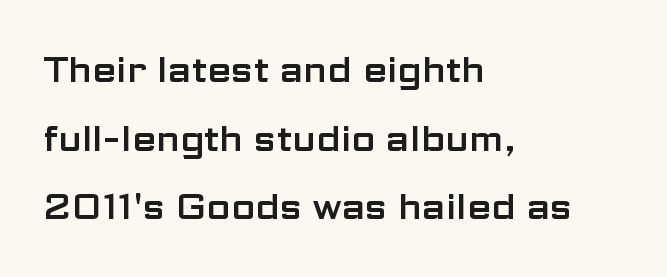
Upright lettering throughout. Visually the block forms a straight wall on the left and a jagged coastline on the right. Beneath every word, the page is bare. Do the characters align in a grid? No, the font is proportional. You could fit nearly another row in the gap between these rows. Glyph-to-glyph distance matches everyday printed text.
